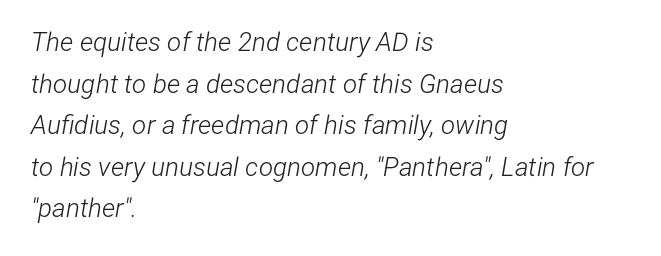
{"italic": "yes", "lean": "right", "slant_degrees": 12, "bold": "no", "underline": "no", "align": "left", "line_spacing": "normal", "line_spacing_ratio": 1.6, "letter_spacing": "normal", "letter_spacing_em": 0.0, "glyph_px": 26}
